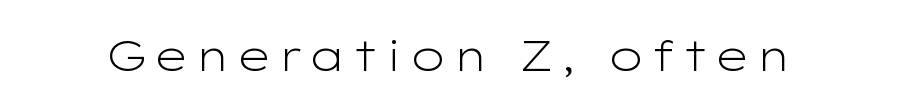
Q: Is the text bold? A: No.
Q: Is the text italic (slanted)? A: No, it is upright.
Q: Is the typeface a serif or a sans-serif typeface? A: Sans-serif.
Q: Is the text underlined? A: No.
Q: Width (condensed, normal, or wide)? A: Wide.
Q: Stroke contrast? A: Low.
Q: x-height? A: Medium.
Q: Monospaced? A: No.
